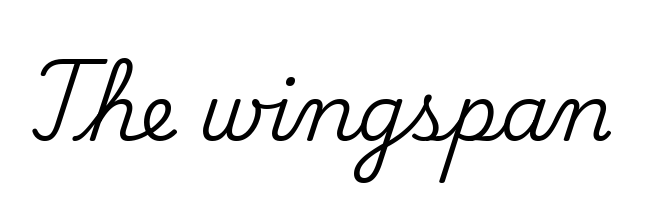
Q: Is the text italic (slanted)? A: Yes.
Q: Is the text underlined? A: No.
Q: Is the spacing between letters normal or unusually wide? A: Normal.
Q: Width (condensed, normal, or wide)? A: Normal.
Q: Stroke contrast? A: Medium.
Q: x-height? A: Small.
Q: Monospaced? A: No.
